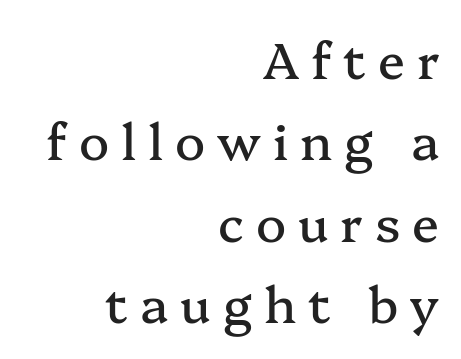
Q: Is the text italic (slanted)? A: No, it is upright.
Q: Is the typeface a serif or a sans-serif typeface? A: Serif.
Q: Is the text underlined? A: No.
Q: How is the paragraph aligned? A: Right-aligned.
Q: Is the spacing between letters normal or unusually wide? A: Unusually wide.
Q: Is the spacing between lines tight, normal or loose? A: Normal.
Q: Width (condensed, normal, or wide)? A: Normal.
Q: Stroke contrast? A: Medium.
Q: x-height? A: Medium.
Q: Monospaced? A: No.
